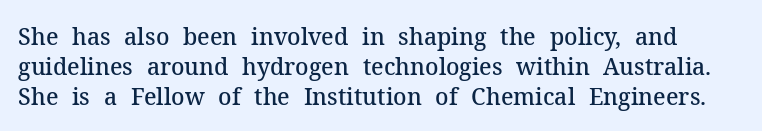
On the weight axis this lands at semibold, roughly 600. Plain, unruled lines of type. Each new line begins a customary step beneath the previous one. Notice how the stems are strictly vertical — no italics here. Standard letterfit; no display-style spreading of the glyphs.
